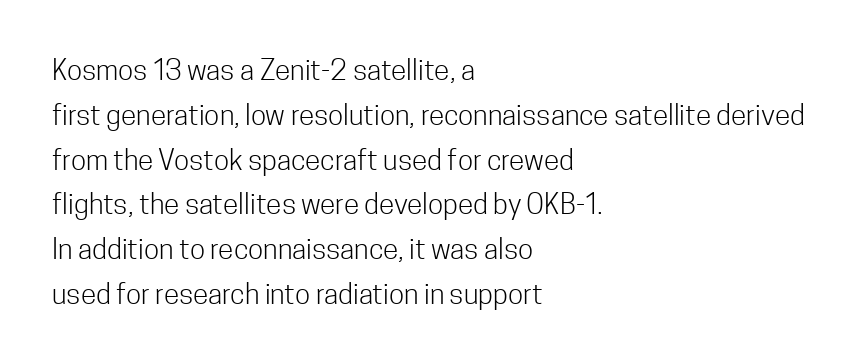
Q: Is the text bold? A: No.
Q: Is the text italic (slanted)? A: No, it is upright.
Q: Is the typeface a serif or a sans-serif typeface? A: Sans-serif.
Q: Is the text underlined? A: No.
Q: How is the paragraph aligned? A: Left-aligned.
Q: Is the spacing between letters normal or unusually wide? A: Normal.
Q: Is the spacing between lines tight, normal or loose? A: Normal.
Q: Width (condensed, normal, or wide)? A: Condensed.
Q: Stroke contrast? A: Low.
Q: x-height? A: Medium.
Q: Monospaced? A: No.
